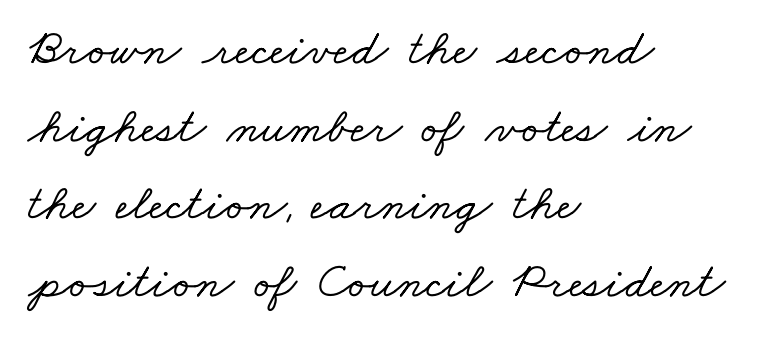
Q: Is the typeface a serif or a sans-serif typeface? A: Serif.
Q: Is the text underlined? A: No.
Q: How is the paragraph aligned? A: Left-aligned.
Q: Is the spacing between letters normal or unusually wide? A: Normal.
Q: Is the spacing between lines tight, normal or loose? A: Normal.
Q: Width (condensed, normal, or wide)? A: Wide.
Q: Stroke contrast? A: Low.
Q: x-height? A: Small.
Q: Monospaced? A: No.
